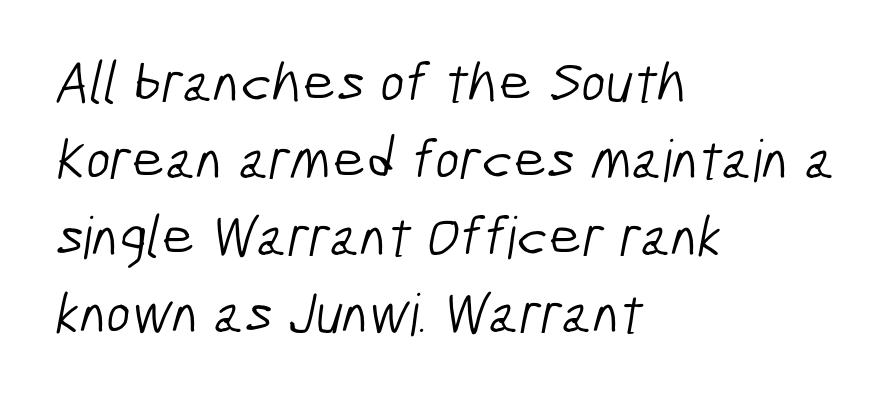
The horizontal fit of the characters is conventional and even. Each row of text sits above clean, open space. Is this a sans? Yes — the strokes have no serifs. Each stroke keeps to a modest, everyday thickness or less. Each letter keeps its own natural width here, so spacing adapts to shape. A normal amount of white space separates one row of letters from the next.
